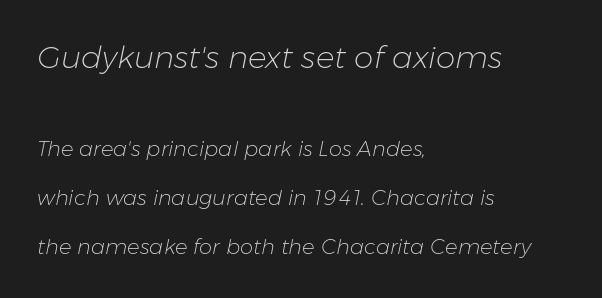
Where is the straight margin? On the left. The letters look calm and open, with moderate or lighter stems. The tracking reads as untouched default to a designer's eye. Between these two stacked blocks, the higher one wins on size.
